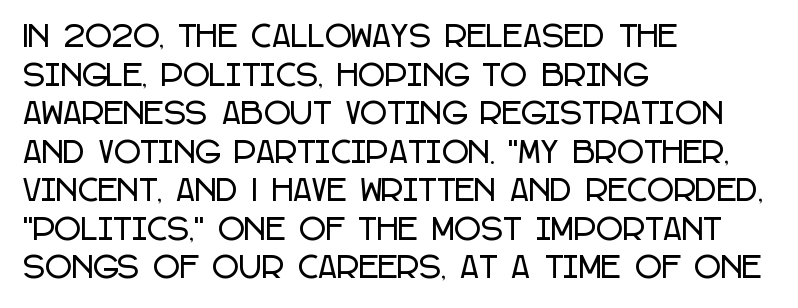
The image shows 29 px condensed sans-serif type, upright; set left-aligned, normal line spacing (1.33x), normal letter spacing, not underlined; low stroke contrast and a large x-height.
